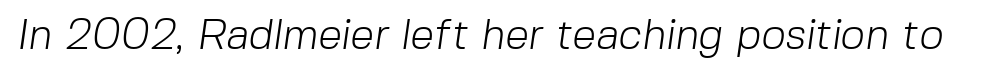
{"serif": "no", "bold": "no", "weight": "light", "width": "normal", "stroke_contrast": "low", "x_height": "medium", "monospaced": "no", "underline": "no", "letter_spacing": "normal", "letter_spacing_em": 0.0, "glyph_px": 43}
